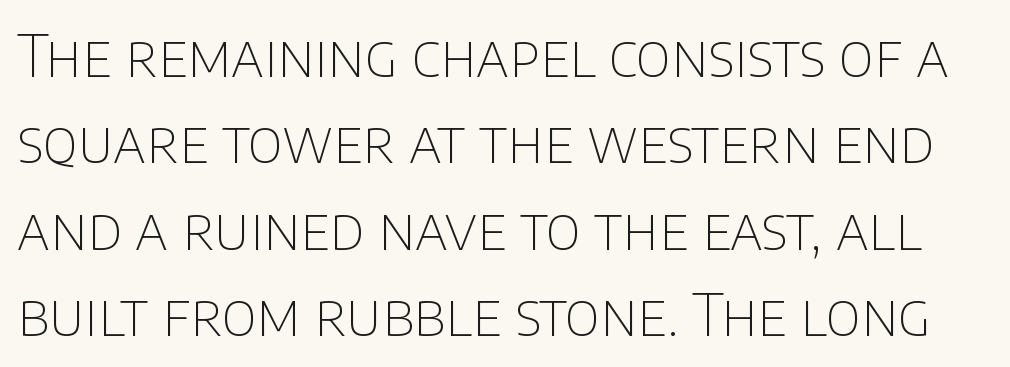
The image shows 58 px thin sans-serif type, upright; set normal line spacing (1.49x), normal letter spacing, not underlined; low stroke contrast and a large x-height.
